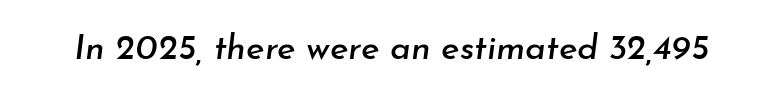
In terms of posture, this sample is oblique. The face used here is rendered with its standard letterfit. A clean baseline with only descenders dipping below it. Each letter keeps its own natural width here, so spacing adapts to shape.
